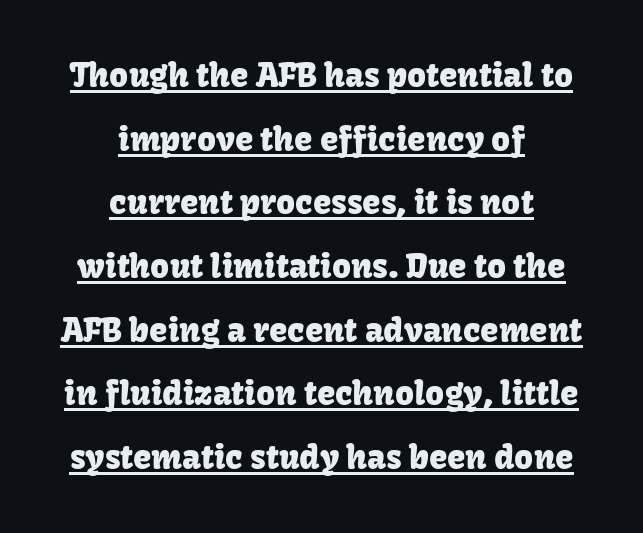
Q: Is the text italic (slanted)? A: No, it is upright.
Q: Is the typeface a serif or a sans-serif typeface? A: Sans-serif.
Q: Is the text underlined? A: Yes.
Q: How is the paragraph aligned? A: Centered.
Q: Is the spacing between letters normal or unusually wide? A: Normal.
Q: Is the spacing between lines tight, normal or loose? A: Loose.
Q: Width (condensed, normal, or wide)? A: Normal.
Q: Stroke contrast? A: Low.
Q: x-height? A: Medium.
Q: Monospaced? A: No.
